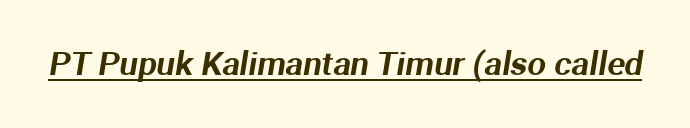
Classification — sans serif. Looks like someone drew a line under every word here. Here the designer chose a conventional face with non-uniform glyph widths. Is the letter spacing exaggerated? No — it looks like the ordinary default.
